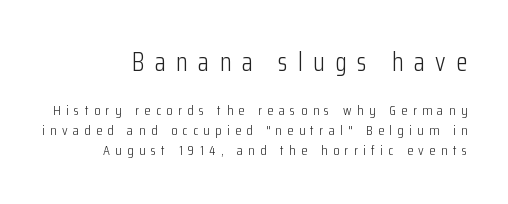
Q: Is the text bold? A: No.
Q: Is the text italic (slanted)? A: No, it is upright.
Q: Is the text underlined? A: No.
Q: How is the paragraph aligned? A: Right-aligned.
Q: Is the spacing between letters normal or unusually wide? A: Unusually wide.
Q: Is the spacing between lines tight, normal or loose? A: Normal.
Q: Which block of text is set in a larger size, the first (top) or the second (bottom)? A: The first (top) one.
